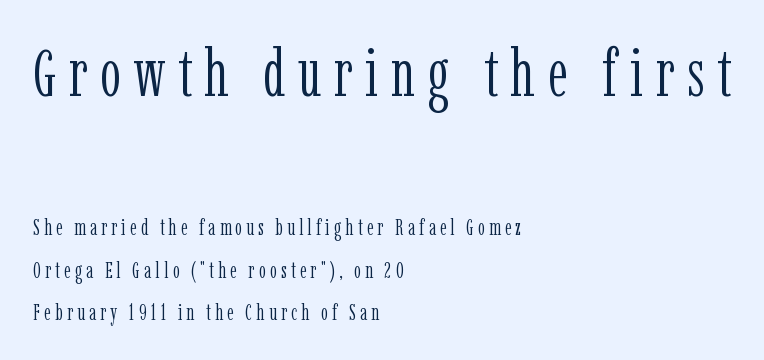
The image shows 66 px light, condensed serif type, upright; set left-aligned, loose line spacing (1.94x), not underlined; the first (top) block is 3.0x larger; low stroke contrast and a medium x-height.
